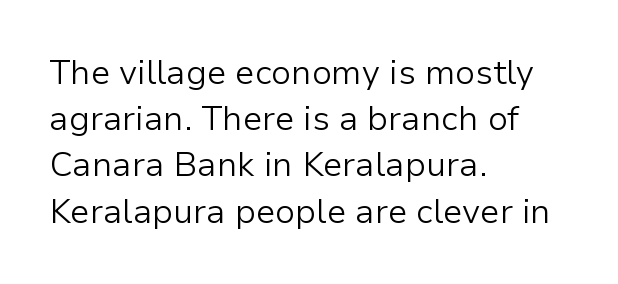
Here the designer chose a conventional face with non-uniform glyph widths. Compared with typical body copy, the letter spacing here is the same. Visually the block forms a straight wall on the left and a jagged coastline on the right. This sample keeps an unexceptional amount of space between lines. Stems here are at most as thick as an everyday book face.
